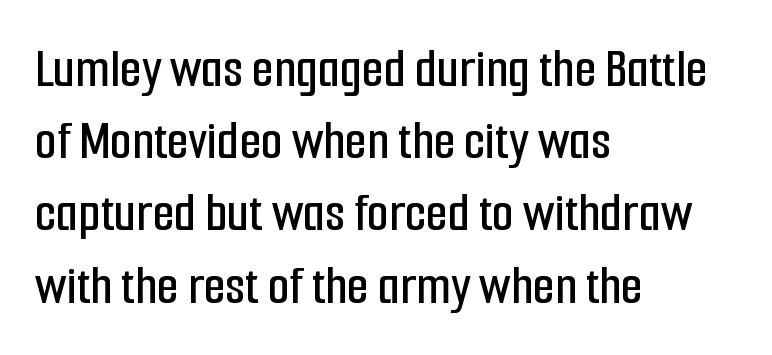
Q: Is the text italic (slanted)? A: No, it is upright.
Q: Is the typeface a serif or a sans-serif typeface? A: Sans-serif.
Q: Is the text underlined? A: No.
Q: How is the paragraph aligned? A: Left-aligned.
Q: Is the spacing between letters normal or unusually wide? A: Normal.
Q: Is the spacing between lines tight, normal or loose? A: Normal.
Q: Width (condensed, normal, or wide)? A: Condensed.
Q: Stroke contrast? A: Low.
Q: x-height? A: Medium.
Q: Monospaced? A: No.
